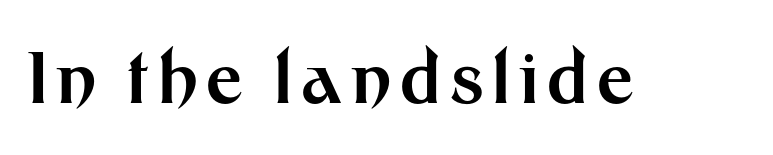
The image shows 71 px bold sans-serif type, upright; set not underlined; medium stroke contrast and a medium x-height.
